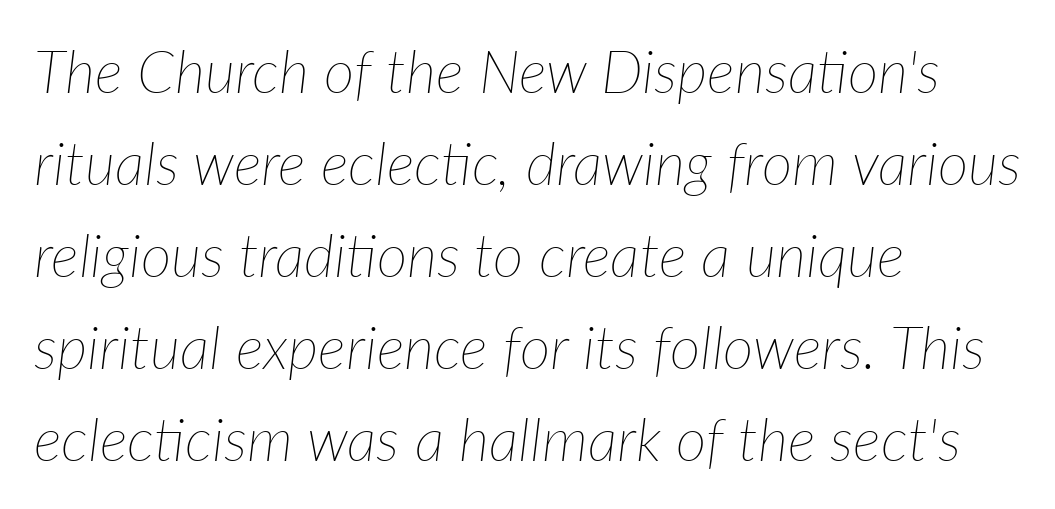
The font's italic variant was chosen for this text. These lines are set flush left with a ragged right edge. This sample uses plain, unmodified letter spacing. Is there much room between lines? A standard amount, neither cramped nor airy. The rendering uses natural spacing where letterforms have individual widths.
